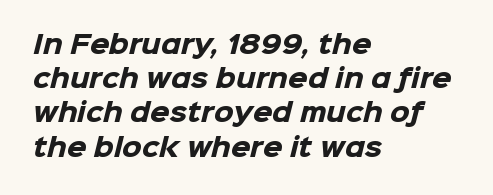
Visually the block forms a straight wall on the left and a jagged coastline on the right. The strokes are fattened all the way to bold. Each row of text sits above clean, open space. Notice how descenders clear the ascenders below comfortably — that's standard leading.
